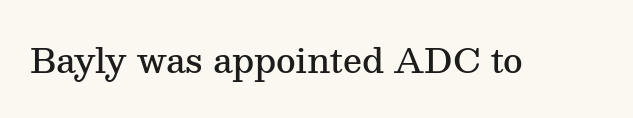
Words float on clear page, feet unadorned. Strokes here are thickened, but only to semibold level. A roman cut, with each character standing at attention. The line texture is even and compact thanks to regular tracking. You can tell from the footed stems that serif type was used. Each letter keeps its own natural width here, so spacing adapts to shape.
